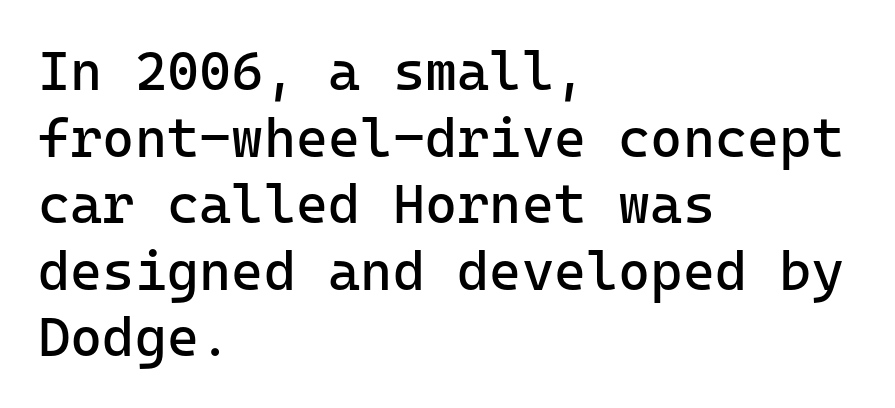
The image shows 55 px regular-weight sans-serif type, upright, monospaced; set left-aligned, line spacing 1.21x, normal letter spacing, not underlined; low stroke contrast and a medium x-height.
